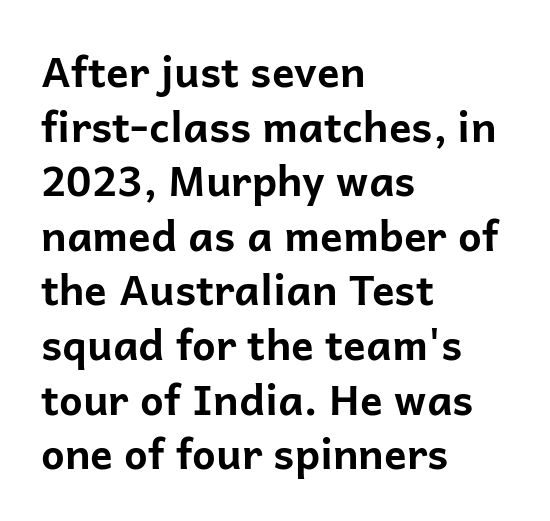
Looks like regular typesetting: each glyph gets only the width it needs. You could call the tracking neutral — neither tight nor loose. Chunky letters — that's bold for sure. The paragraph shown leans on its left margin. Whoever set this chose a conventional vertical rhythm. Regarding serifs, this sample does without them.
